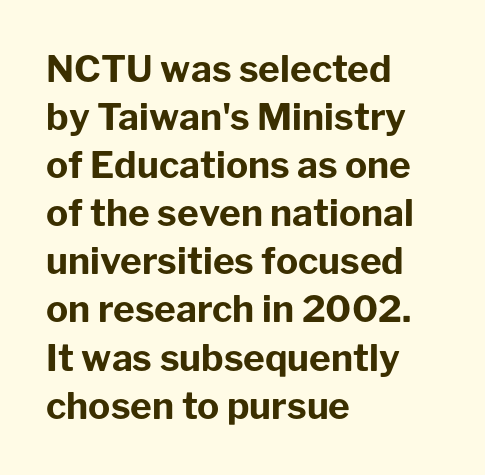
Bold? Absolutely — the strokes are thick and heavy. Each new line begins a customary step beneath the previous one. This sample has the flowing, uneven cadence of proportional lettering. The type family on display is of the sans-serif kind. All the whitespace from short lines collects on the right. Inter-character spacing is left at the font's built-in metrics.
